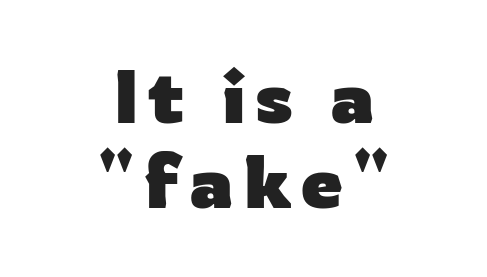
The image shows 74 px heavy sans-serif type, upright; set centered, tight line spacing (1.15x), not underlined; low stroke contrast and a medium x-height.
